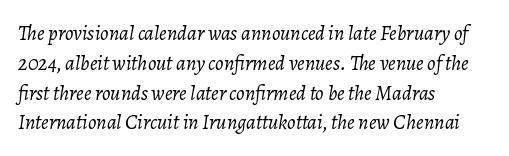
{"italic": "yes", "lean": "right", "slant_degrees": 7, "bold": "no", "underline": "no", "align": "left", "line_spacing": "normal", "line_spacing_ratio": 1.42, "letter_spacing": "normal", "letter_spacing_em": 0.0, "glyph_px": 21}
